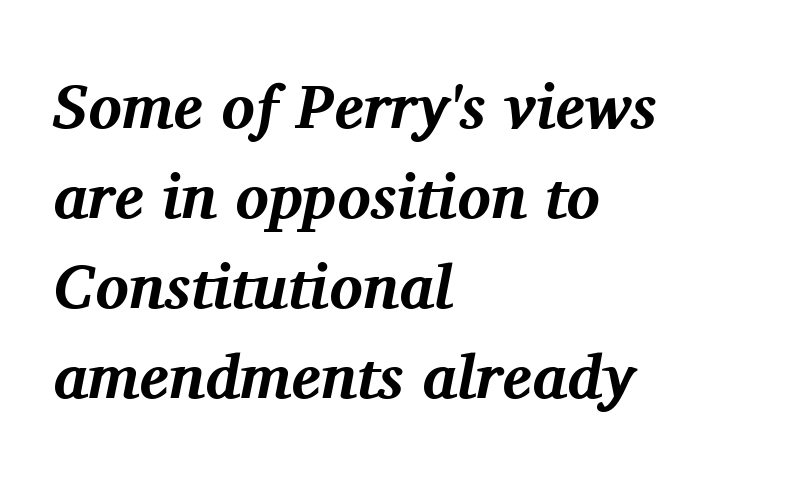
Q: Is the text bold? A: Yes.
Q: Is the text italic (slanted)? A: Yes, it leans right by about 11 degrees.
Q: Is the typeface a serif or a sans-serif typeface? A: Serif.
Q: Is the text underlined? A: No.
Q: How is the paragraph aligned? A: Left-aligned.
Q: Is the spacing between letters normal or unusually wide? A: Normal.
Q: Is the spacing between lines tight, normal or loose? A: Normal.
Q: Width (condensed, normal, or wide)? A: Normal.
Q: Stroke contrast? A: Medium.
Q: x-height? A: Medium.
Q: Monospaced? A: No.
